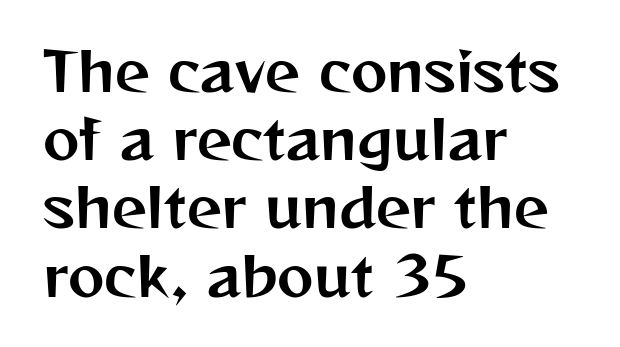
The image shows 55 px sans-serif type, upright; set left-aligned, line spacing 1.24x, normal letter spacing, not underlined; medium stroke contrast and a medium x-height.
